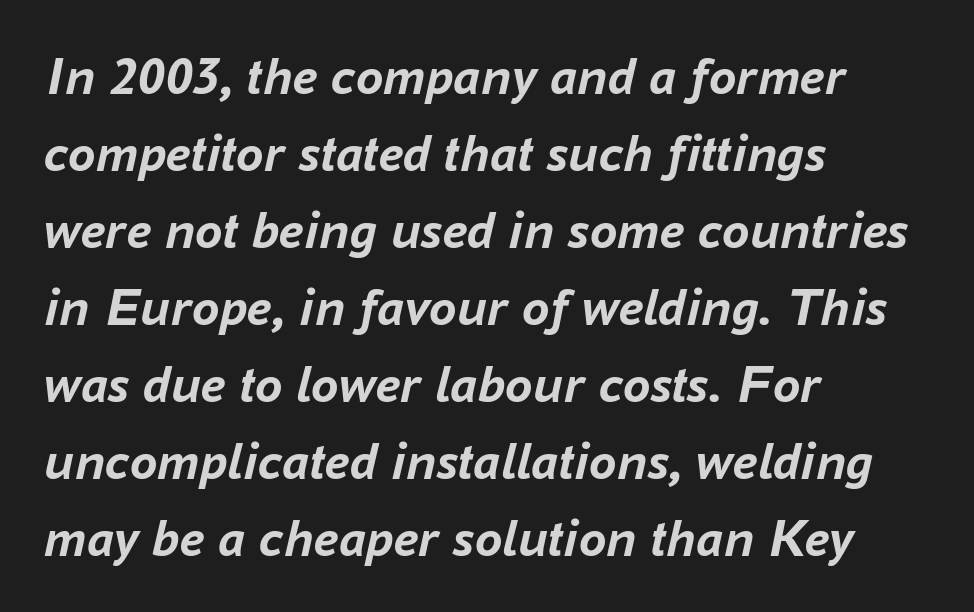
The image shows 55 px semibold type, italic (leaning right); set left-aligned, normal line spacing (1.4x), normal letter spacing, not underlined; low stroke contrast and a medium x-height.
